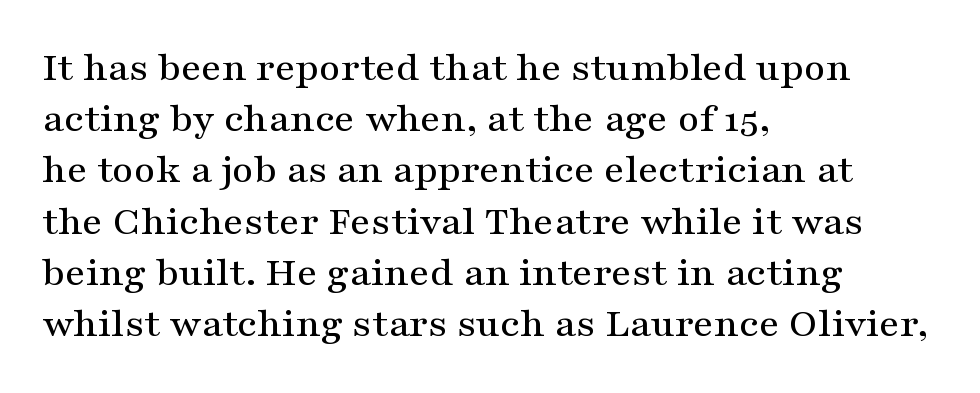
The face used here is proportionally spaced, like ordinary book or web type. No word sits above an underline. Observe the ordinary spacing: letters are neighbours, not strangers. Short and long lines alike share a common starting point at left.
